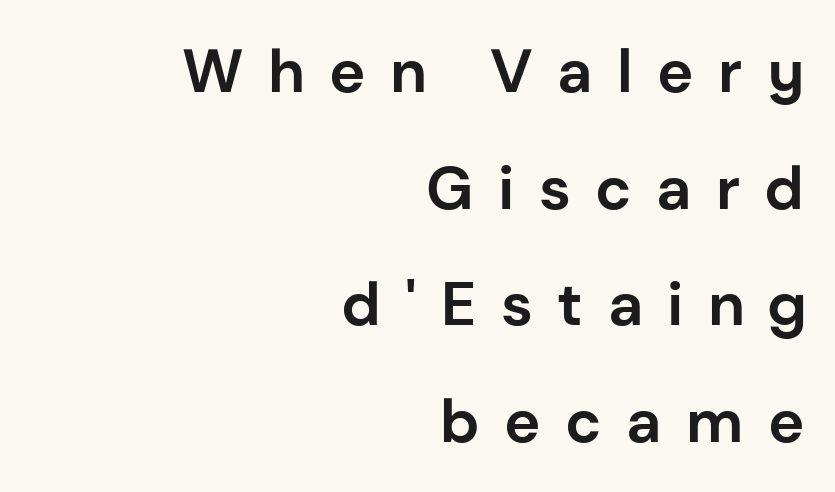
The image shows 61 px bold sans-serif type, upright; set right-aligned, loose line spacing (1.91x), unusually wide letter spacing (+0.4 em), not underlined; low stroke contrast and a medium x-height.
